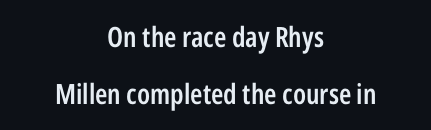
{"serif": "no", "italic": "no", "bold": "semi", "weight": "semibold", "width": "condensed", "stroke_contrast": "low", "x_height": "medium", "monospaced": "no", "underline": "no", "align": "center", "line_spacing": "loose", "line_spacing_ratio": 2.02, "letter_spacing": "normal", "letter_spacing_em": 0.0, "glyph_px": 28}
